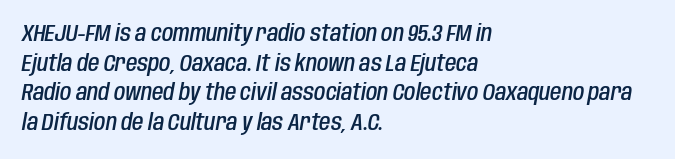
{"italic": "yes", "lean": "right", "slant_degrees": 10, "bold": "semi", "underline": "no", "align": "left", "line_spacing": "normal", "line_spacing_ratio": 1.29, "letter_spacing": "normal", "letter_spacing_em": 0.0, "glyph_px": 23}
